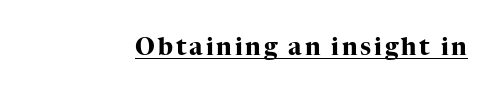
{"italic": "no", "bold": "yes", "underline": "yes", "glyph_px": 24}
